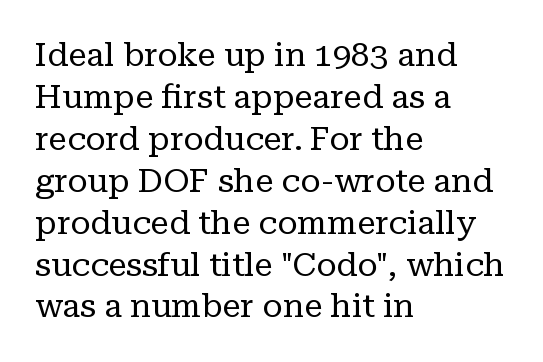
The image shows 33 px regular-weight serif type, upright; set left-aligned, normal line spacing (1.27x), normal letter spacing, not underlined; low stroke contrast and a medium x-height.
